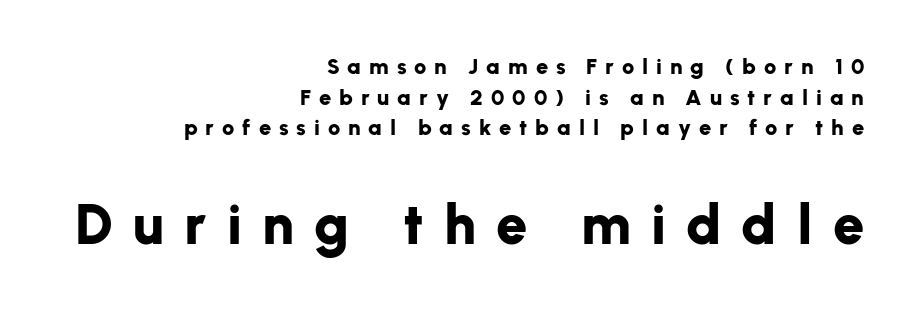
Q: Is the text bold? A: Yes.
Q: Is the text italic (slanted)? A: No, it is upright.
Q: Is the typeface a serif or a sans-serif typeface? A: Sans-serif.
Q: Is the text underlined? A: No.
Q: How is the paragraph aligned? A: Right-aligned.
Q: Is the spacing between letters normal or unusually wide? A: Unusually wide.
Q: Is the spacing between lines tight, normal or loose? A: Normal.
Q: Which block of text is set in a larger size, the first (top) or the second (bottom)? A: The second (bottom) one.
Q: Width (condensed, normal, or wide)? A: Normal.
Q: Stroke contrast? A: Low.
Q: x-height? A: Medium.
Q: Monospaced? A: No.
